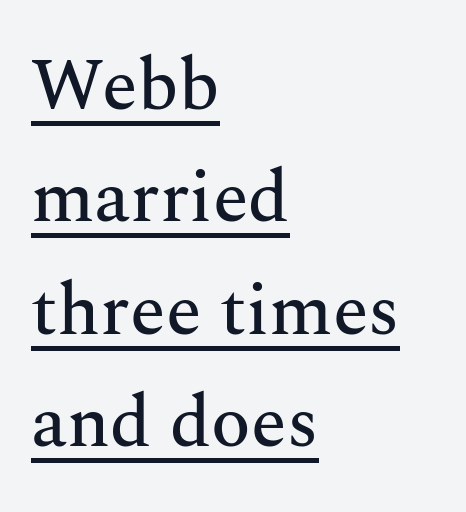
This rendering uses left alignment, leaving the right contour irregular. It's the straight-up-and-down kind of type. Each word holds together tightly as a unit, with standard inter-letter gaps. The leading is moderate, giving the passage an even texture. What decoration does the sample have? An underline. I'd call this a serif setting — the letters wear small feet.
